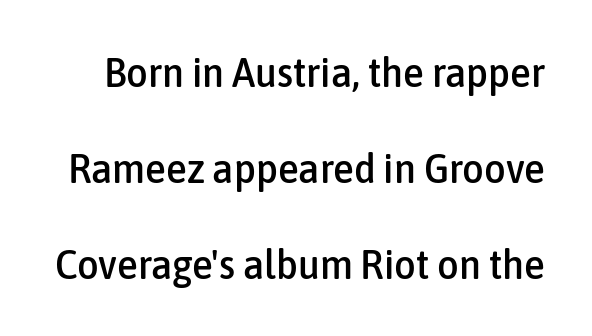
{"serif": "no", "italic": "no", "width": "condensed", "stroke_contrast": "low", "x_height": "medium", "monospaced": "no", "underline": "no", "line_spacing": "loose", "line_spacing_ratio": 2.29, "letter_spacing": "normal", "letter_spacing_em": 0.0, "glyph_px": 42}
